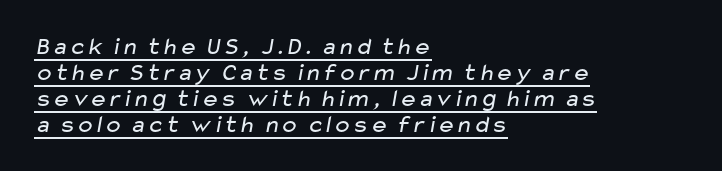
The image shows 25 px text type; set left-aligned, tight line spacing (1.04x), normal letter spacing, underlined.
